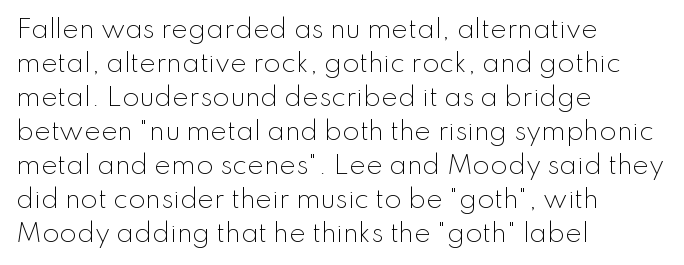
The image shows 25 px text type, upright; set left-aligned, normal line spacing (1.36x), normal letter spacing, not underlined.
